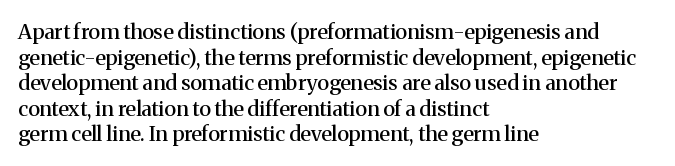
Q: Is the text italic (slanted)? A: No, it is upright.
Q: Is the text underlined? A: No.
Q: How is the paragraph aligned? A: Left-aligned.
Q: Is the spacing between letters normal or unusually wide? A: Normal.
